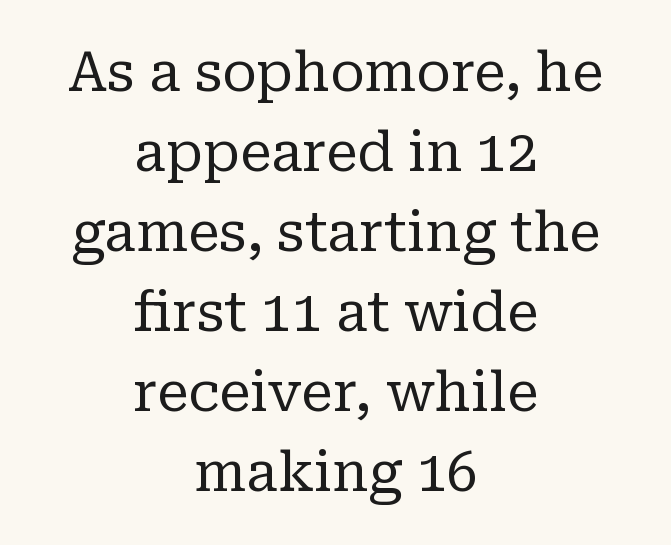
The image shows 54 px regular-weight serif type, upright; set centered, normal line spacing (1.48x), normal letter spacing, not underlined; low stroke contrast and a medium x-height.
